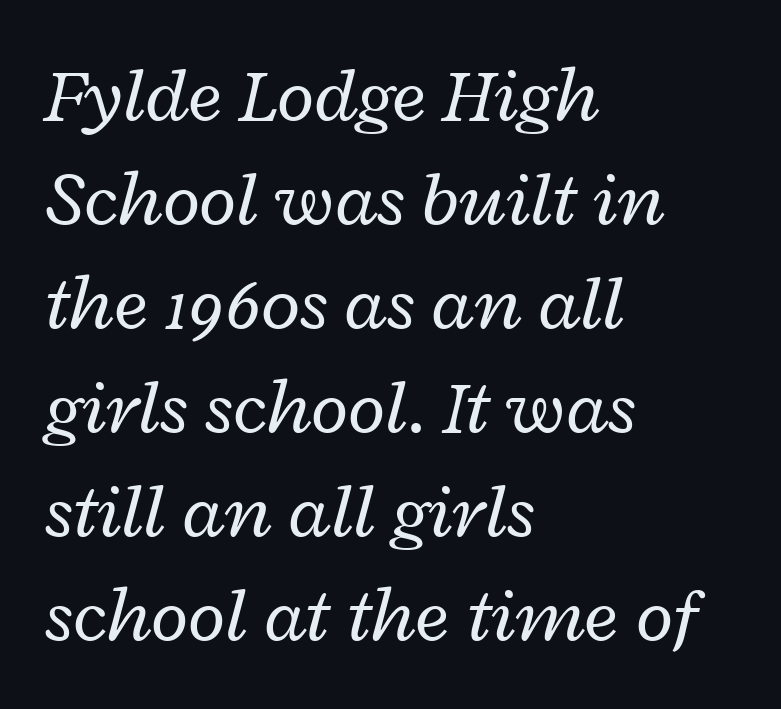
The image shows 77 px regular-weight, wide type, italic (leaning right); set left-aligned, normal line spacing (1.35x), normal letter spacing, not underlined; low stroke contrast and a medium x-height.
